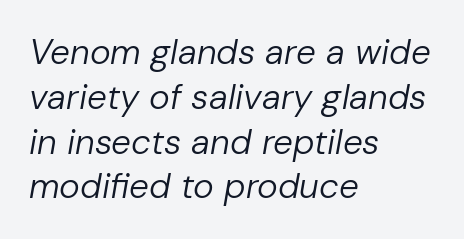
The image shows 35 px regular-weight type, italic (leaning right); set left-aligned, normal line spacing (1.28x), normal letter spacing, not underlined; low stroke contrast and a medium x-height.
